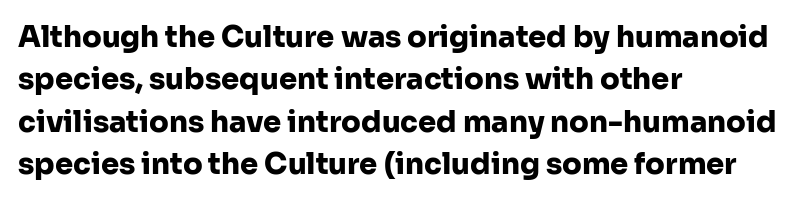
Q: Is the text bold? A: Yes.
Q: Is the text italic (slanted)? A: No, it is upright.
Q: Is the typeface a serif or a sans-serif typeface? A: Sans-serif.
Q: Is the text underlined? A: No.
Q: How is the paragraph aligned? A: Left-aligned.
Q: Is the spacing between letters normal or unusually wide? A: Normal.
Q: Is the spacing between lines tight, normal or loose? A: Normal.
Q: Width (condensed, normal, or wide)? A: Normal.
Q: Stroke contrast? A: Low.
Q: x-height? A: Medium.
Q: Monospaced? A: No.
